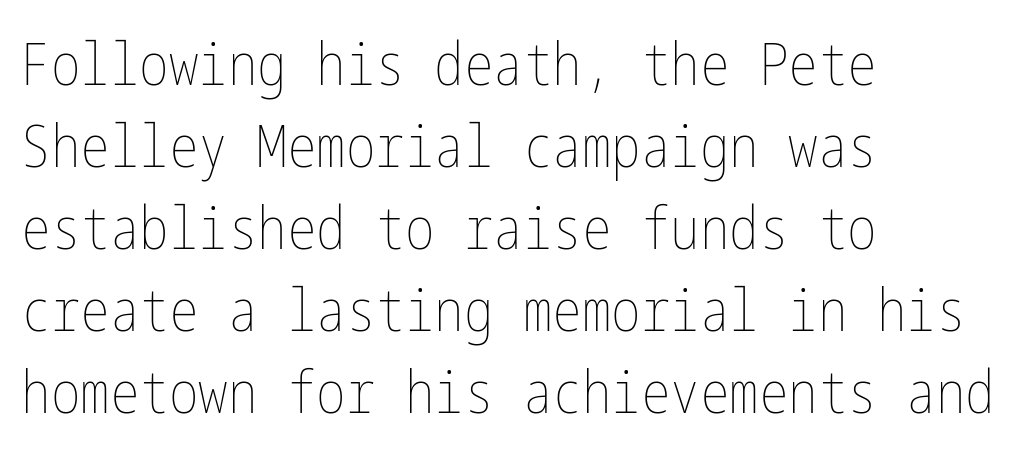
{"italic": "no", "bold": "no", "weight": "thin", "width": "condensed", "stroke_contrast": "low", "x_height": "medium", "underline": "no", "align": "left", "line_spacing": "normal", "line_spacing_ratio": 1.39, "letter_spacing": "normal", "letter_spacing_em": 0.0, "glyph_px": 59}
